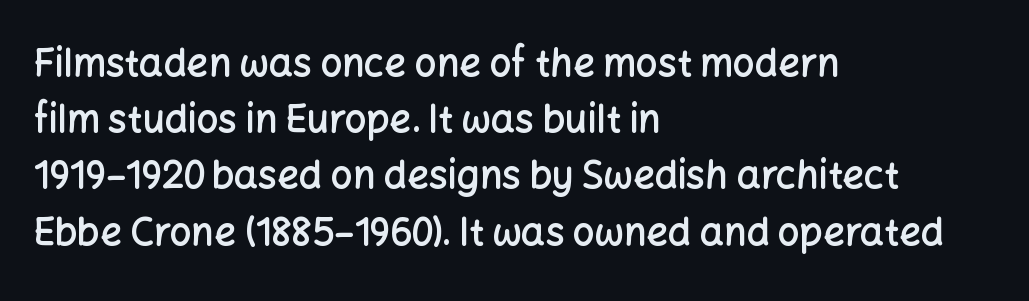
The image shows 38 px semibold sans-serif type, upright; set left-aligned, normal line spacing (1.48x), normal letter spacing, not underlined; low stroke contrast and a medium x-height.
